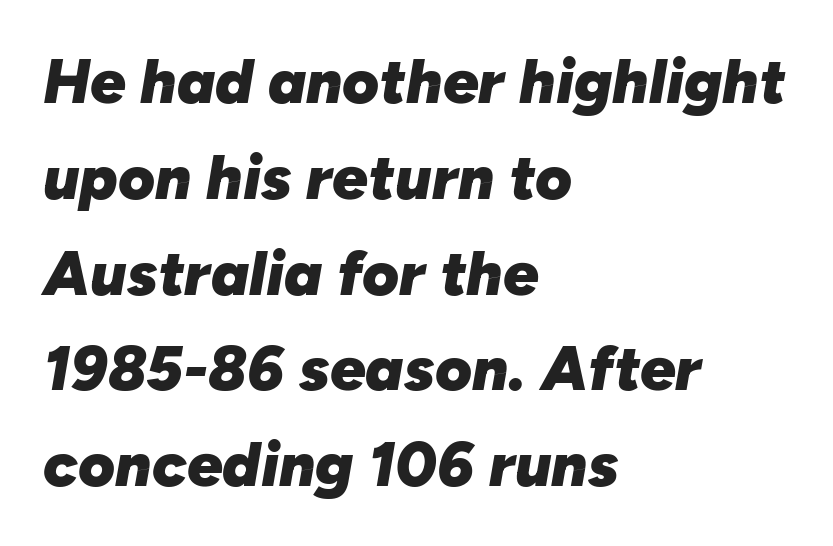
The compositor pushed each line to the left boundary. This sample uses an oblique cut, with every glyph tilted off the vertical. The face used here is proportionally spaced, like ordinary book or web type. You'd pick this weight for a headline — it's a proper bold. The specimen omits any rule beneath the text block's lines.
